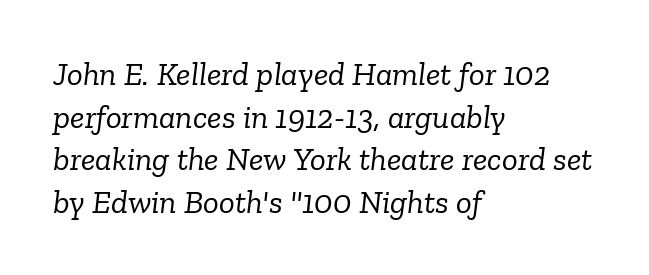
Q: Is the text bold? A: No.
Q: Is the text italic (slanted)? A: Yes, it leans right by about 6 degrees.
Q: Is the typeface a serif or a sans-serif typeface? A: Serif.
Q: Is the text underlined? A: No.
Q: How is the paragraph aligned? A: Left-aligned.
Q: Is the spacing between letters normal or unusually wide? A: Normal.
Q: Is the spacing between lines tight, normal or loose? A: Normal.
Q: Width (condensed, normal, or wide)? A: Normal.
Q: Stroke contrast? A: Low.
Q: x-height? A: Medium.
Q: Monospaced? A: No.
